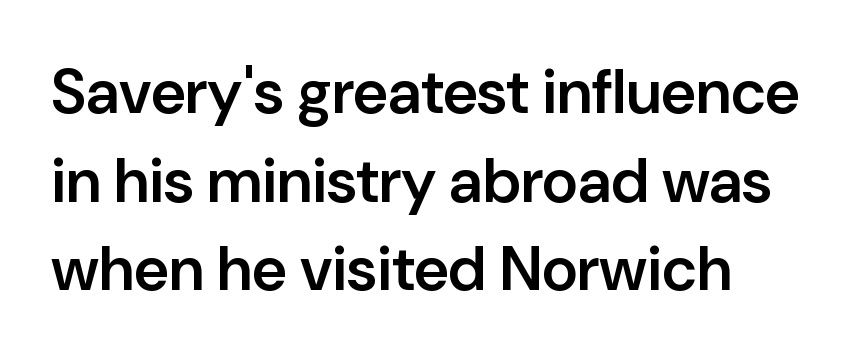
Q: Is the text bold? A: Semi-bold.
Q: Is the text italic (slanted)? A: No, it is upright.
Q: Is the typeface a serif or a sans-serif typeface? A: Sans-serif.
Q: Is the text underlined? A: No.
Q: Is the spacing between letters normal or unusually wide? A: Normal.
Q: Is the spacing between lines tight, normal or loose? A: Normal.
Q: Width (condensed, normal, or wide)? A: Normal.
Q: Stroke contrast? A: Low.
Q: x-height? A: Medium.
Q: Monospaced? A: No.
